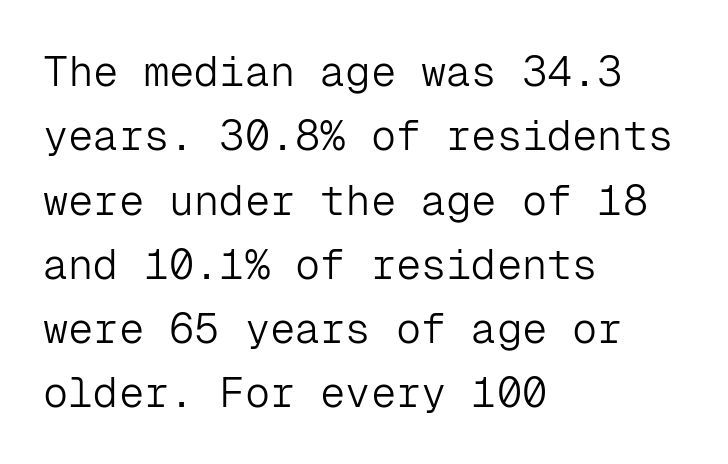
Fixed-width glyphs throughout — classic coding-font behaviour. You can tell it's not italic because the verticals are truly vertical. Plain, unruled lines of type. Regarding leading, the lines here are spaced in the standard way. Regarding serifs, this sample does without them.
